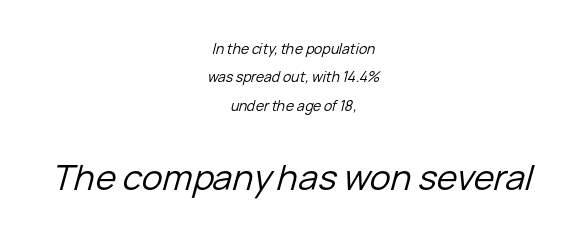
Q: Is the text bold? A: No.
Q: Is the text italic (slanted)? A: Yes, it leans right by about 15 degrees.
Q: Is the text underlined? A: No.
Q: How is the paragraph aligned? A: Centered.
Q: Is the spacing between letters normal or unusually wide? A: Normal.
Q: Is the spacing between lines tight, normal or loose? A: Loose.
Q: Which block of text is set in a larger size, the first (top) or the second (bottom)? A: The second (bottom) one.
Q: Width (condensed, normal, or wide)? A: Normal.
Q: Stroke contrast? A: Low.
Q: x-height? A: Medium.
Q: Monospaced? A: No.
